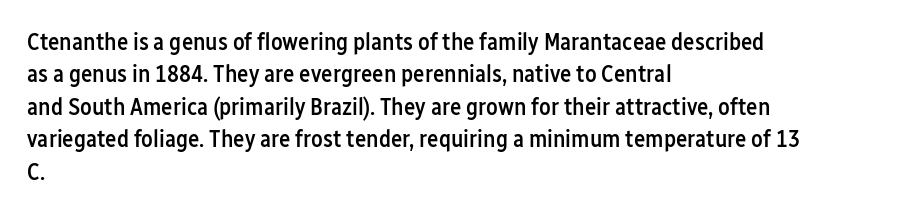
The image shows 24 px text type, upright; set left-aligned, normal line spacing (1.35x), normal letter spacing, not underlined.
